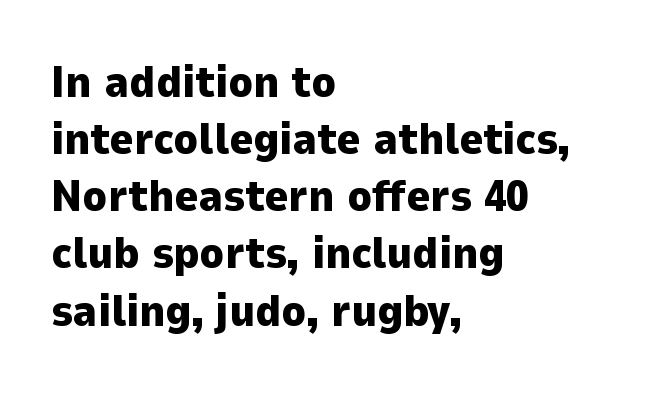
Q: Is the text bold? A: Yes.
Q: Is the text italic (slanted)? A: No, it is upright.
Q: Is the typeface a serif or a sans-serif typeface? A: Sans-serif.
Q: Is the text underlined? A: No.
Q: How is the paragraph aligned? A: Left-aligned.
Q: Is the spacing between letters normal or unusually wide? A: Normal.
Q: Is the spacing between lines tight, normal or loose? A: Normal.
Q: Width (condensed, normal, or wide)? A: Normal.
Q: Stroke contrast? A: Low.
Q: x-height? A: Medium.
Q: Monospaced? A: No.
